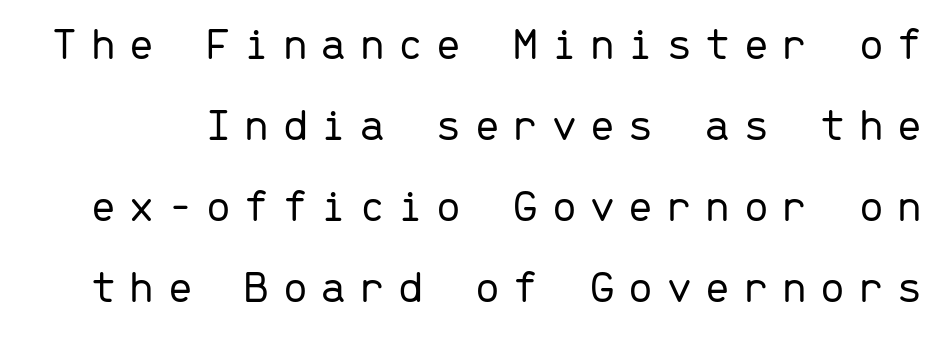
{"serif": "no", "italic": "no", "bold": "no", "weight": "light", "width": "normal", "stroke_contrast": "low", "x_height": "medium", "monospaced": "yes", "underline": "no", "line_spacing": "normal", "line_spacing_ratio": 1.69, "letter_spacing": "wide", "letter_spacing_em": 0.24, "glyph_px": 48}
